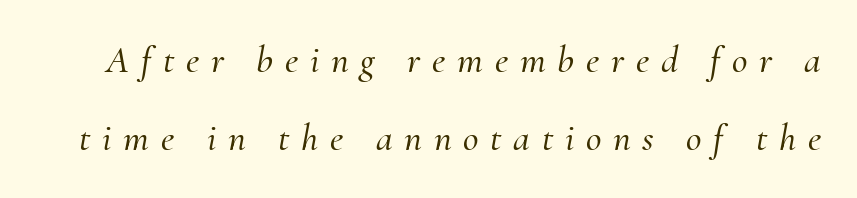
Q: Is the text italic (slanted)? A: Yes, it leans right by about 10 degrees.
Q: Is the typeface a serif or a sans-serif typeface? A: Serif.
Q: Is the text underlined? A: No.
Q: Is the spacing between letters normal or unusually wide? A: Unusually wide.
Q: Is the spacing between lines tight, normal or loose? A: Loose.
Q: Width (condensed, normal, or wide)? A: Normal.
Q: Stroke contrast? A: Medium.
Q: x-height? A: Small.
Q: Monospaced? A: No.
